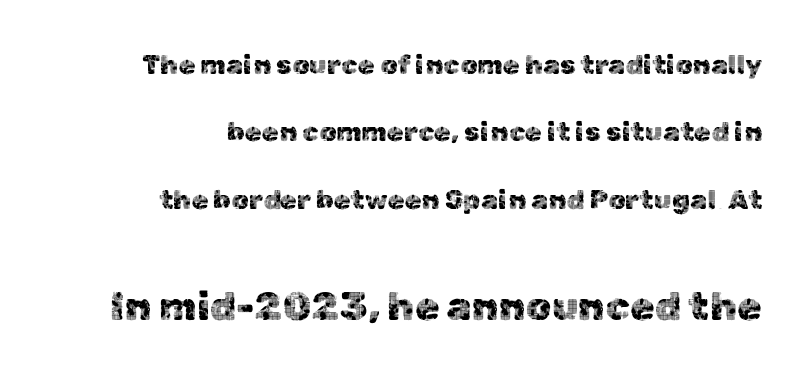
The image shows 40 px sans-serif type, upright; set right-aligned, loose line spacing (2.5x), normal letter spacing, not underlined; the second (bottom) block is 1.48x larger; a medium x-height.
